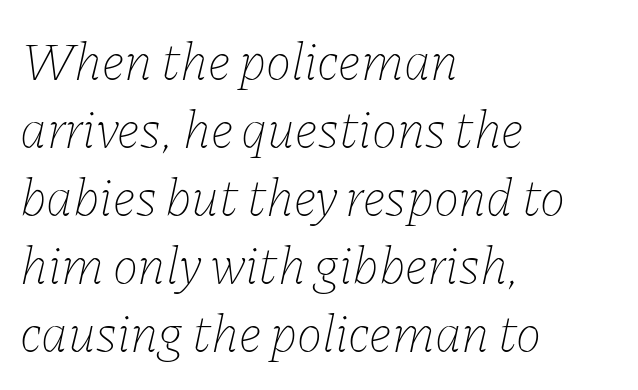
The image shows 54 px thin type, italic (leaning right); set left-aligned, normal line spacing (1.26x), normal letter spacing, not underlined; low stroke contrast and a medium x-height.
